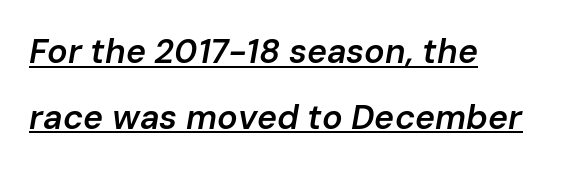
Set as a demibold, roughly 600 on the weight scale. Would a proofreader flag this as italicized? Yes. Vertically, the passage feels expansive, rows floating well apart. The lines in this sample share a left origin and differ only in where they stop.
